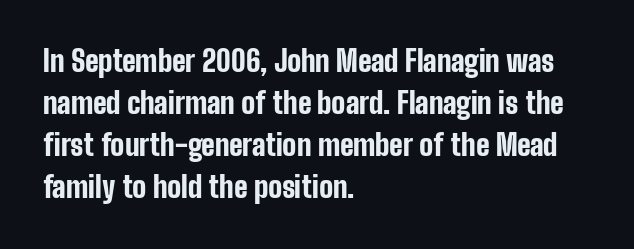
The typography opts for an upright posture over an oblique one. This sample keeps an unexceptional amount of space between lines. Words float on clear page, feet unadorned. Plenty of ink on the page — the face is bold. Serif or sans? Sans — the stroke terminals are bare.
